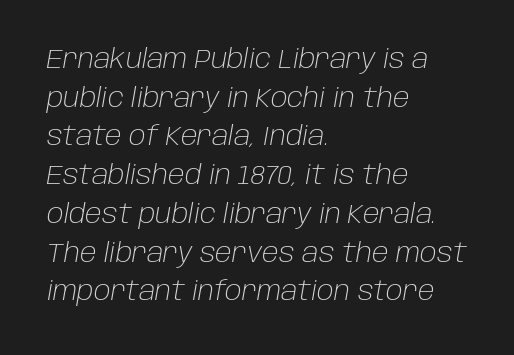
If you drew a line through each stem, it would be angled. How are the letters spaced? Ordinarily, with no added tracking. The rendering uses a moderate line-height, typical for paragraphs. The baseline area is clear. Is the stroke heavy? The answer is a plain regular-or-lighter. The setting favours the left margin, as ordinary paragraphs usually do.
